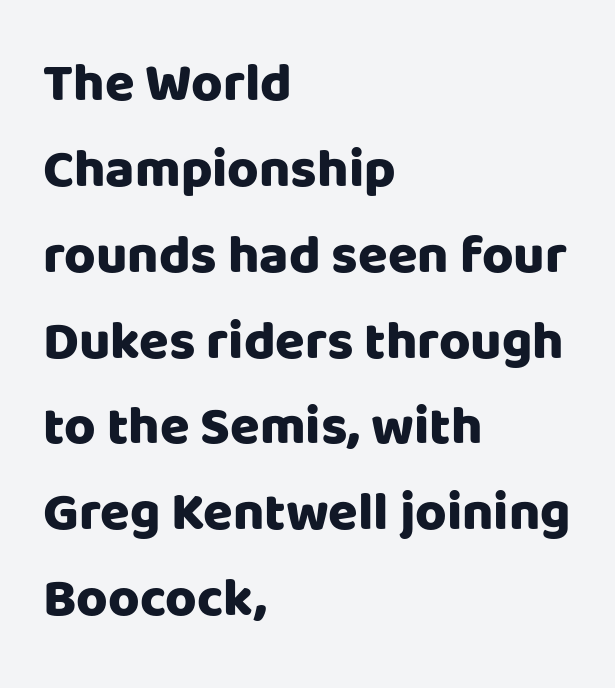
The image shows 54 px heavy sans-serif type, upright; set left-aligned, normal line spacing (1.59x), normal letter spacing, not underlined; low stroke contrast and a large x-height.
